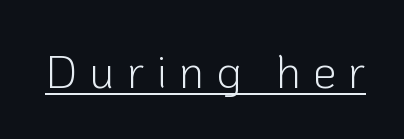
The image shows 46 px light sans-serif type, upright; set unusually wide letter spacing (+0.26 em), underlined; low stroke contrast and a medium x-height.
